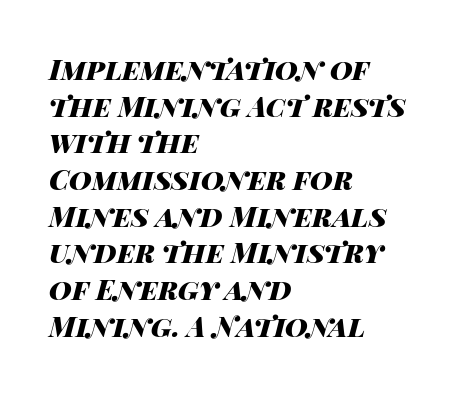
The face used here has a pronounced slope to its letters. The sample has been set heavy, in full bold. Nothing unusual about the tracking: characters are spaced as the font intends. Just letters on the line, the space beneath them empty.
